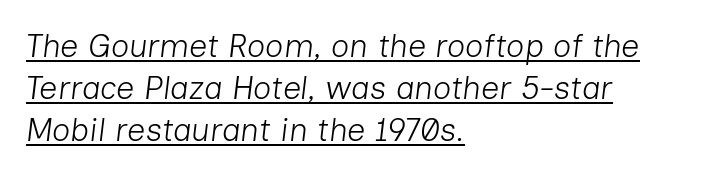
This is underlined copy, the kind a proofreader might mark for attention. Yep, that's italic — everything's leaning. Compared with typical body copy, the letter spacing here is the same. Caption: face not bold, strokes unweighted.
